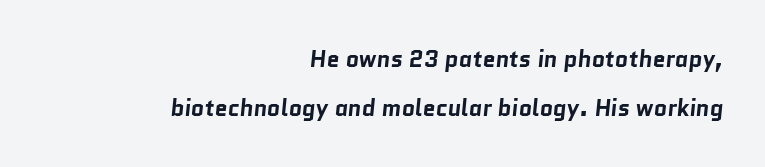
Q: Is the text bold? A: Yes.
Q: Is the text underlined? A: No.
Q: How is the paragraph aligned? A: Right-aligned.
Q: Is the spacing between letters normal or unusually wide? A: Normal.
Q: Is the spacing between lines tight, normal or loose? A: Loose.
